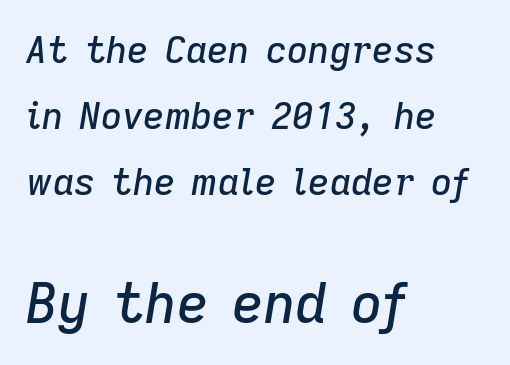
Words float on clear page, feet unadorned. The horizontal fit of the characters is conventional and even. The face used here has a pronounced slope to its letters. Varying glyph widths throughout — classic text-font behaviour.
